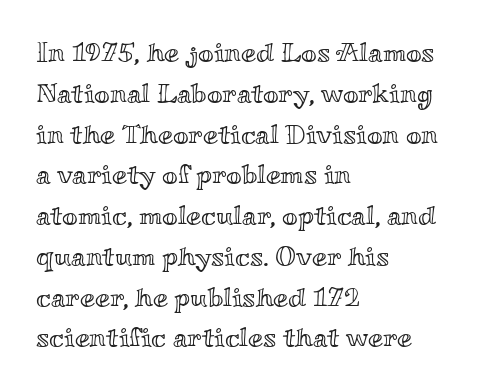
The image shows 27 px text type, upright; set left-aligned, normal line spacing (1.51x), normal letter spacing, not underlined.
